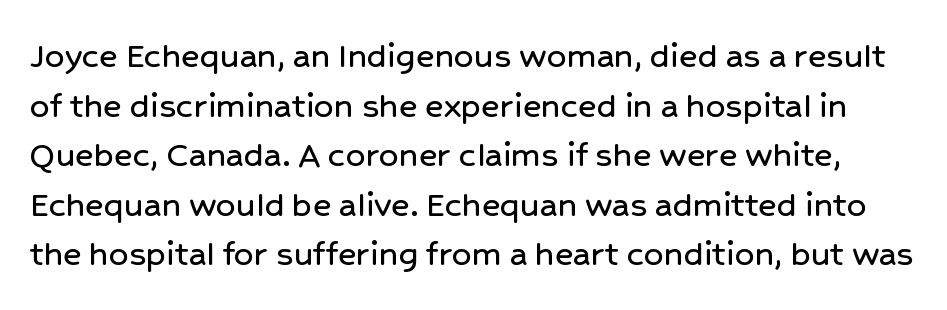
{"serif": "no", "italic": "no", "width": "normal", "stroke_contrast": "low", "x_height": "medium", "monospaced": "no", "underline": "no", "line_spacing": "normal", "line_spacing_ratio": 1.27, "letter_spacing": "normal", "letter_spacing_em": 0.0, "glyph_px": 39}
